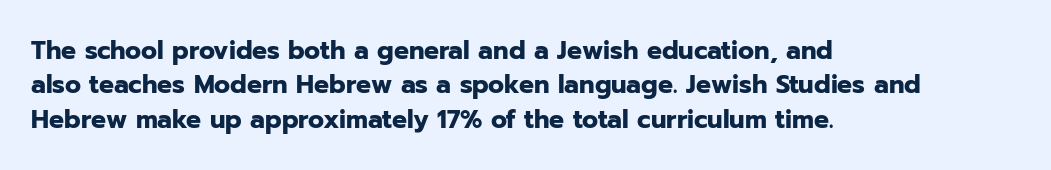
{"italic": "no", "bold": "yes", "underline": "no", "align": "left", "line_spacing": "normal", "line_spacing_ratio": 1.38, "letter_spacing": "normal", "letter_spacing_em": 0.0, "glyph_px": 25}
